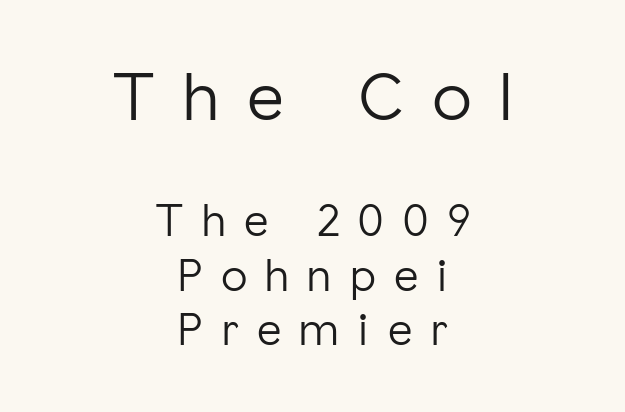
Q: Is the text bold? A: No.
Q: Is the text italic (slanted)? A: No, it is upright.
Q: Is the typeface a serif or a sans-serif typeface? A: Sans-serif.
Q: Is the text underlined? A: No.
Q: How is the paragraph aligned? A: Centered.
Q: Is the spacing between letters normal or unusually wide? A: Unusually wide.
Q: Which block of text is set in a larger size, the first (top) or the second (bottom)? A: The first (top) one.
Q: Width (condensed, normal, or wide)? A: Normal.
Q: Stroke contrast? A: Low.
Q: x-height? A: Medium.
Q: Monospaced? A: No.
